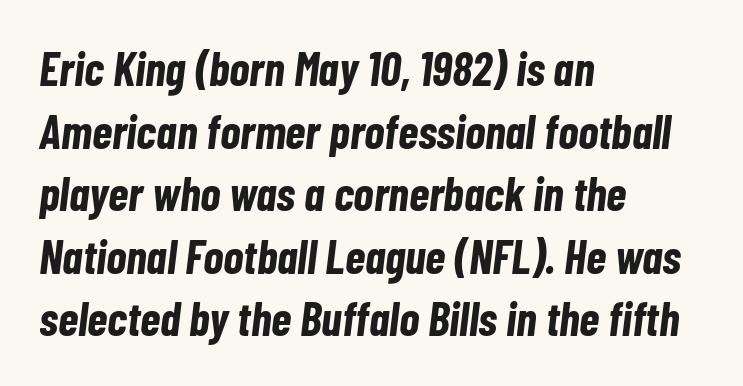
Between one letter and the next there's only the usual sliver of space. Typesetter's note: full bold, strokes at maximum text heaviness. Each letter keeps its own natural width here, so spacing adapts to shape. Check under the words: just untouched page. Each line starts at the same left margin while the right side varies. Line spacing here is normal.
